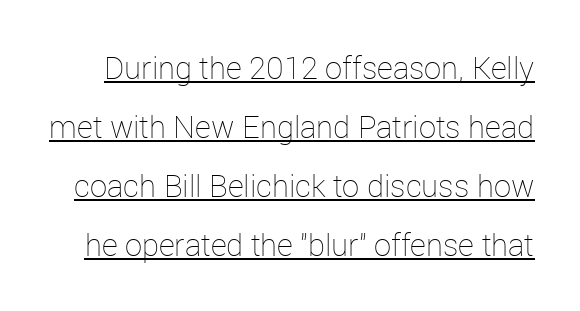
The image shows 31 px thin type, upright; set loose line spacing (1.9x), normal letter spacing, underlined; low stroke contrast and a medium x-height.
